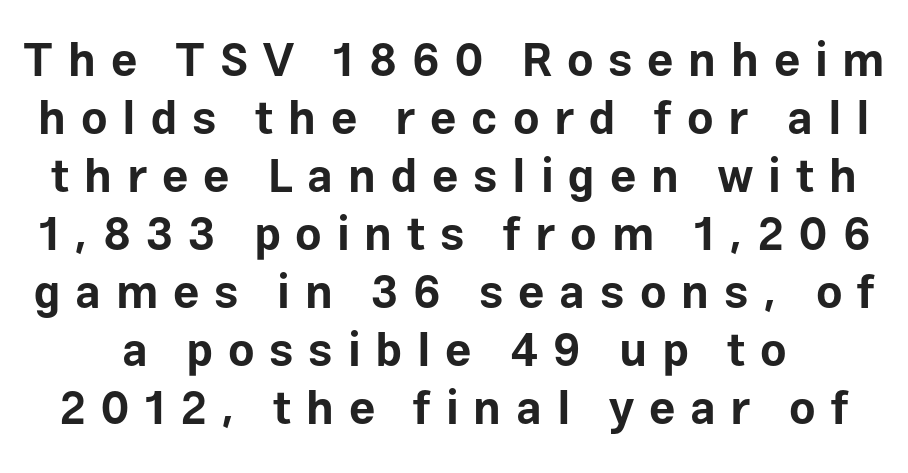
Q: Is the text bold? A: Yes.
Q: Is the text italic (slanted)? A: No, it is upright.
Q: Is the typeface a serif or a sans-serif typeface? A: Sans-serif.
Q: Is the text underlined? A: No.
Q: Is the spacing between letters normal or unusually wide? A: Unusually wide.
Q: Is the spacing between lines tight, normal or loose? A: Normal.
Q: Width (condensed, normal, or wide)? A: Normal.
Q: Stroke contrast? A: Low.
Q: x-height? A: Medium.
Q: Monospaced? A: No.
